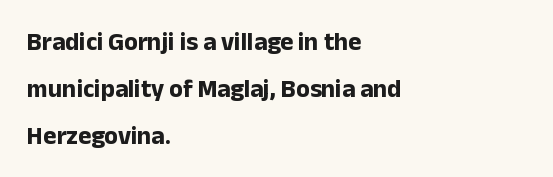
{"italic": "no", "bold": "yes", "underline": "no", "align": "left", "line_spacing_ratio": 1.89, "letter_spacing": "normal", "letter_spacing_em": 0.0, "glyph_px": 25}
